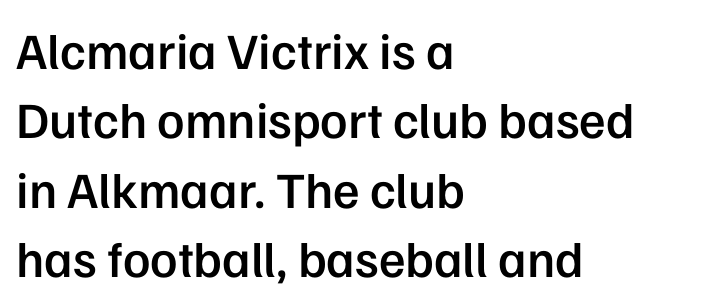
Tracking here is standard; glyphs follow each other at the usual distance. The passage shown is typed in a proportional face where columns would drift. Every stem runs plumb, perpendicular to the baseline. Are there feet on the stems? There aren't — it's a sans. The passage shown is not underscored anywhere. Typeset ragged right — the left edge is the straight one.
